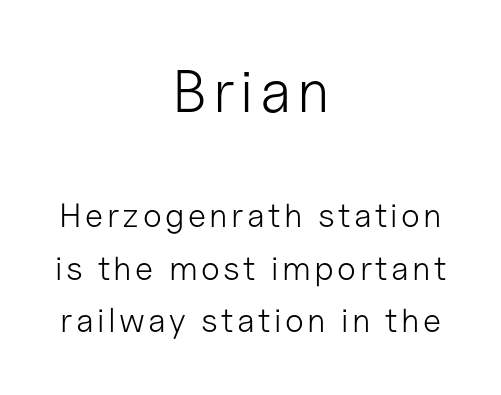
The image shows 60 px light sans-serif type, upright; set centered, normal line spacing (1.54x), not underlined; the first (top) block is 1.76x larger; low stroke contrast and a medium x-height.
